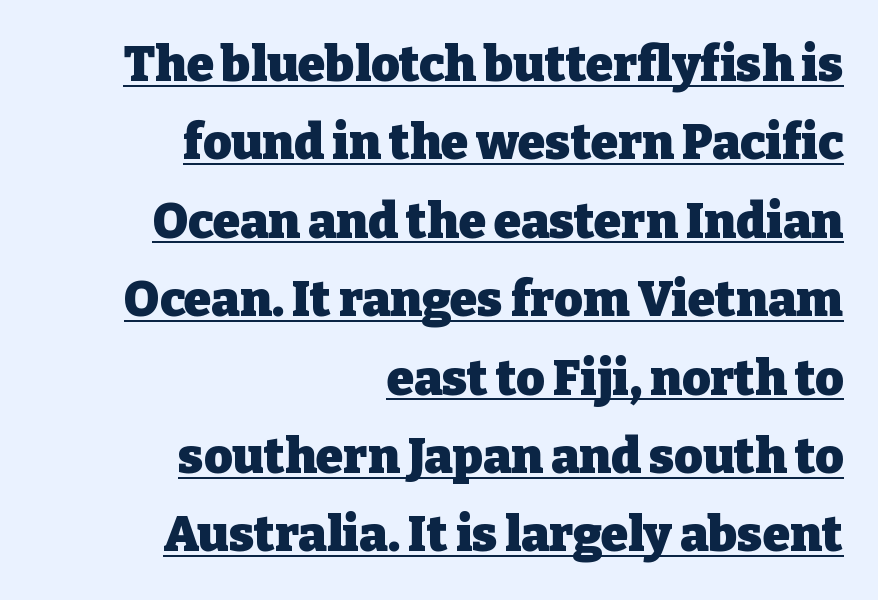
Q: Is the text bold? A: Yes.
Q: Is the text italic (slanted)? A: No, it is upright.
Q: Is the typeface a serif or a sans-serif typeface? A: Serif.
Q: Is the text underlined? A: Yes.
Q: How is the paragraph aligned? A: Right-aligned.
Q: Is the spacing between letters normal or unusually wide? A: Normal.
Q: Is the spacing between lines tight, normal or loose? A: Normal.
Q: Width (condensed, normal, or wide)? A: Normal.
Q: Stroke contrast? A: Low.
Q: x-height? A: Medium.
Q: Monospaced? A: No.
